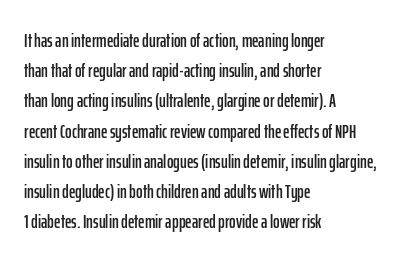
{"italic": "no", "underline": "no", "align": "left", "line_spacing": "normal", "line_spacing_ratio": 1.51, "letter_spacing": "normal", "letter_spacing_em": 0.0, "glyph_px": 20}
